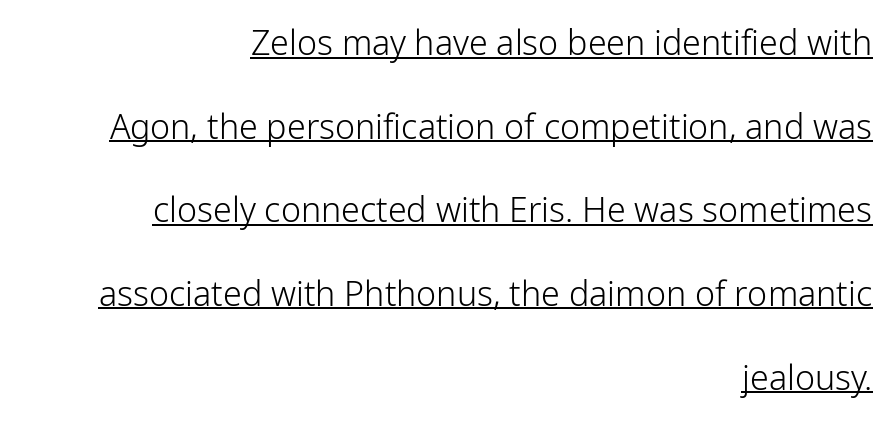
The font family rendered here belongs to the sans-serif group. Compared with undecorated copy, this sample adds a rule below the words. The face looks like a standard text weight, possibly lighter. The passage shown is typed in a proportional face where columns would drift. Upright lettering throughout.
